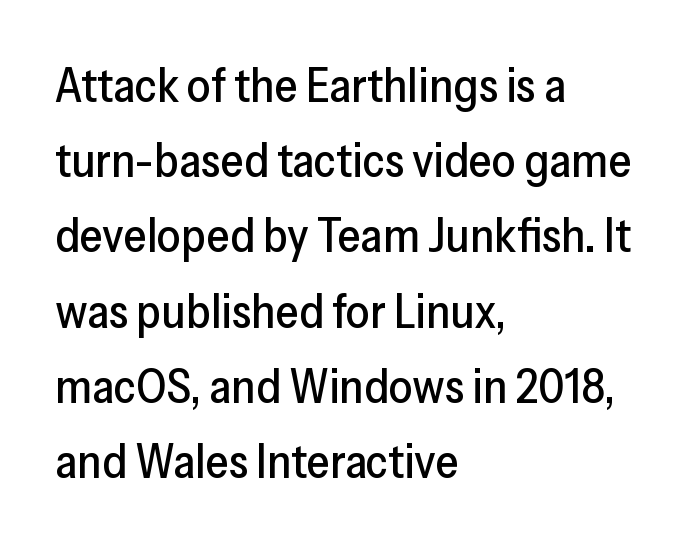
Only glyphs here, with clear space below each row. A typesetter would call this leading conventional body-copy spacing. This is roman type, the default non-slanted kind. Looks like regular typesetting: each glyph gets only the width it needs.
